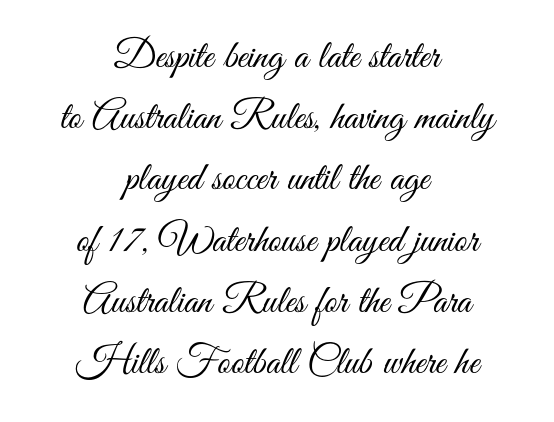
Q: Is the text bold? A: No.
Q: Is the text italic (slanted)? A: Yes.
Q: Is the typeface a serif or a sans-serif typeface? A: Sans-serif.
Q: Is the text underlined? A: No.
Q: How is the paragraph aligned? A: Centered.
Q: Is the spacing between letters normal or unusually wide? A: Normal.
Q: Is the spacing between lines tight, normal or loose? A: Normal.
Q: Width (condensed, normal, or wide)? A: Condensed.
Q: Stroke contrast? A: Medium.
Q: x-height? A: Small.
Q: Monospaced? A: No.
